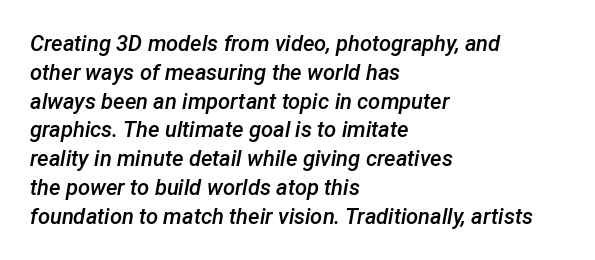
Nothing unusual about the tracking: characters are spaced as the font intends. These lines were composed using italics. Normally led — the rows are evenly, conventionally spaced. The glyphs are unaccompanied by any horizontal stroke below them. Set as a demibold, roughly 600 on the weight scale.
